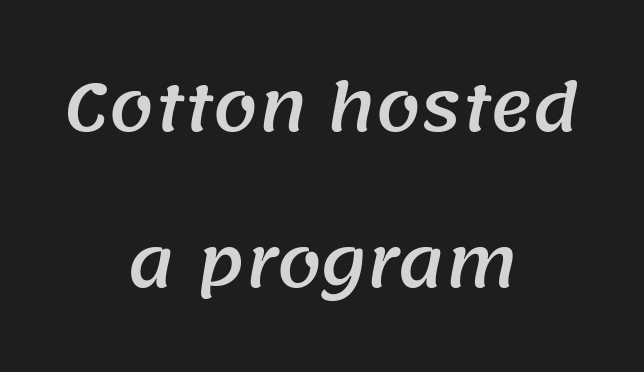
The image shows 64 px sans-serif type; set centered, loose line spacing (2.44x), normal letter spacing, not underlined; medium stroke contrast and a large x-height.
